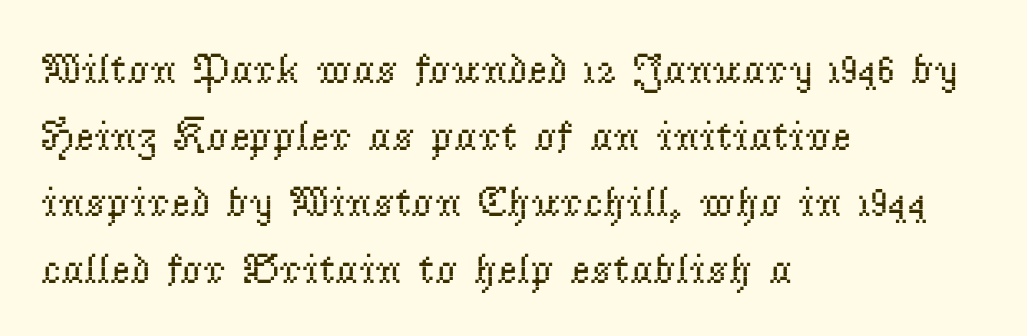
The image shows 43 px regular-weight serif type, upright; set left-aligned, normal line spacing (1.55x), normal letter spacing, not underlined; low stroke contrast and a small x-height.
